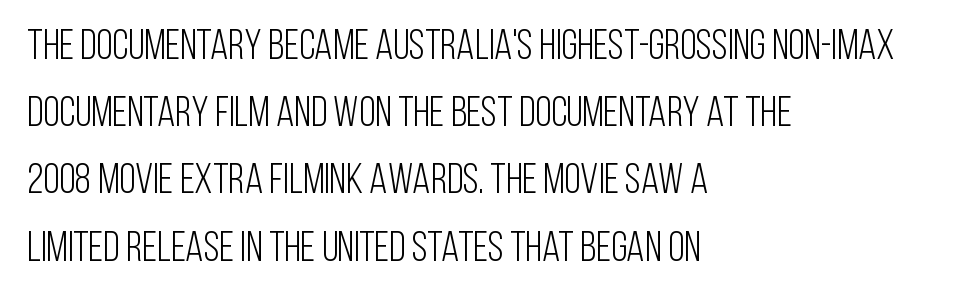
Q: Is the text bold? A: No.
Q: Is the text italic (slanted)? A: No, it is upright.
Q: Is the typeface a serif or a sans-serif typeface? A: Sans-serif.
Q: Is the text underlined? A: No.
Q: How is the paragraph aligned? A: Left-aligned.
Q: Is the spacing between letters normal or unusually wide? A: Normal.
Q: Is the spacing between lines tight, normal or loose? A: Normal.
Q: Width (condensed, normal, or wide)? A: Condensed.
Q: Stroke contrast? A: Low.
Q: x-height? A: Large.
Q: Monospaced? A: No.
